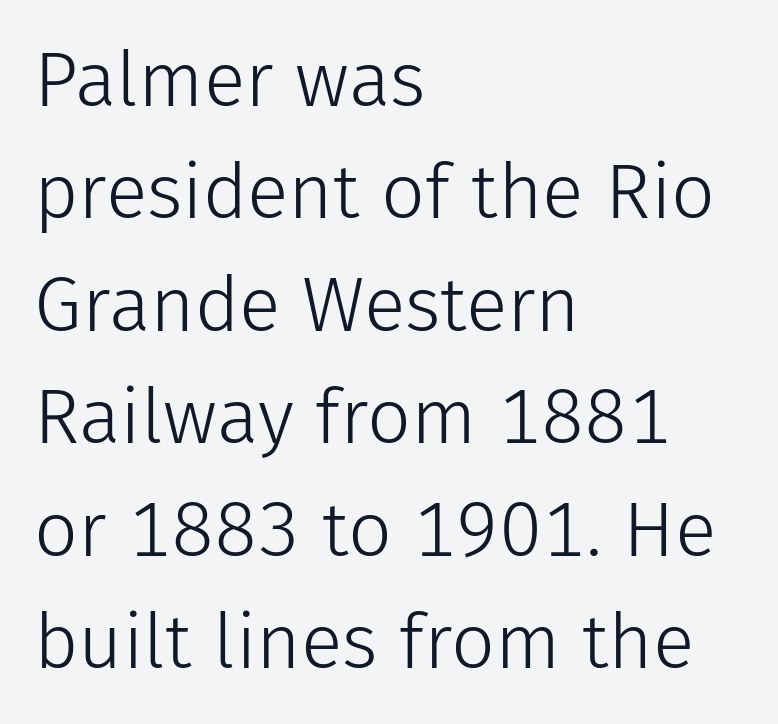
The image shows 77 px light sans-serif type, upright; set left-aligned, normal line spacing (1.46x), normal letter spacing, not underlined; low stroke contrast and a medium x-height.
